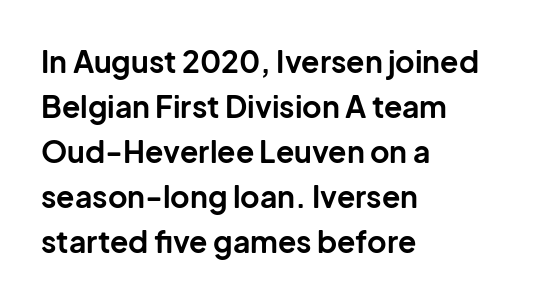
The image shows 30 px bold sans-serif type, upright; set left-aligned, normal line spacing (1.5x), normal letter spacing, not underlined; low stroke contrast and a medium x-height.
